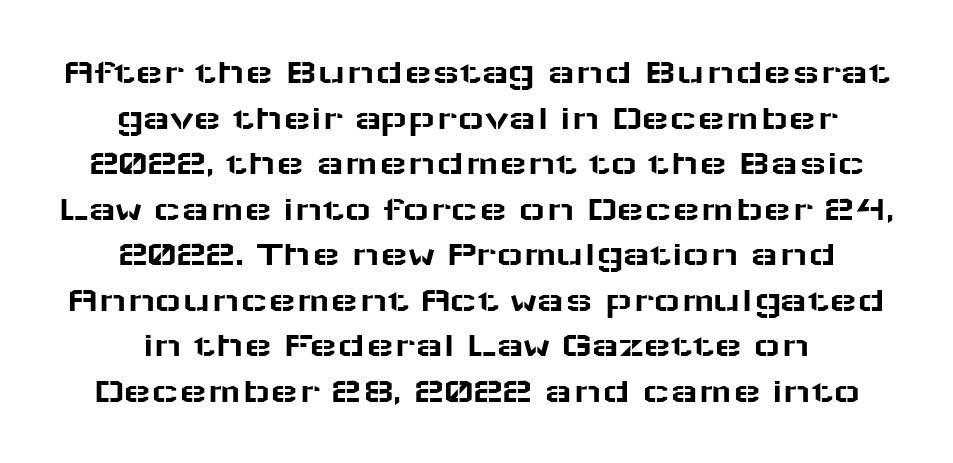
{"serif": "no", "italic": "no", "width": "wide", "stroke_contrast": "low", "x_height": "medium", "monospaced": "no", "underline": "no", "align": "center", "line_spacing_ratio": 1.23, "letter_spacing": "normal", "letter_spacing_em": 0.0, "glyph_px": 37}
